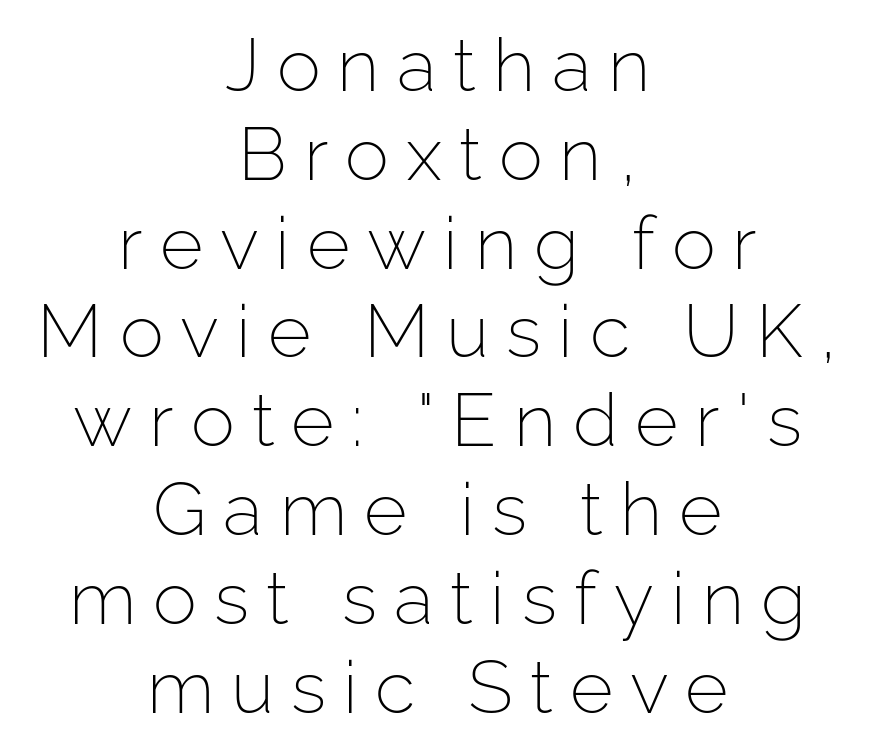
{"serif": "no", "italic": "no", "bold": "no", "weight": "light", "width": "normal", "stroke_contrast": "low", "x_height": "medium", "monospaced": "no", "underline": "no", "align": "center", "line_spacing_ratio": 1.2, "letter_spacing": "wide", "letter_spacing_em": 0.23, "glyph_px": 74}
